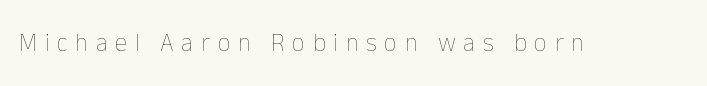
The image shows 25 px text type, upright; set unusually wide letter spacing (+0.31 em), not underlined.
